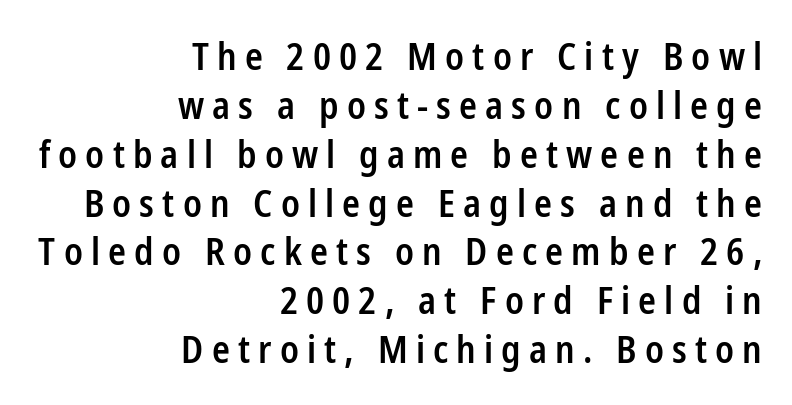
The font's upright variant was chosen for this text. The typesetter chose a ragged-left arrangement here. The sample has been set in demibold, a notch under bold. Typographically, this falls in the sans-serif category.
